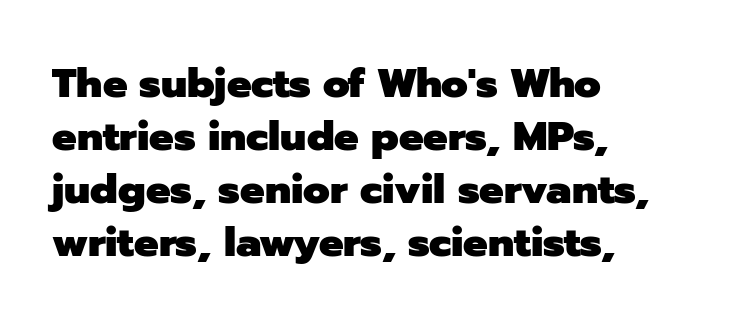
Beneath every word, the page is bare. You can tell from the bare stems that sans-serif type was used. Tall strokes in this sample are plumb rather than angled. Emphasis by weight is at full strength: bold. Leftover space on each line is placed entirely after the last word. Is this a fixed-width face? No — the glyphs have proportional, varying widths.
